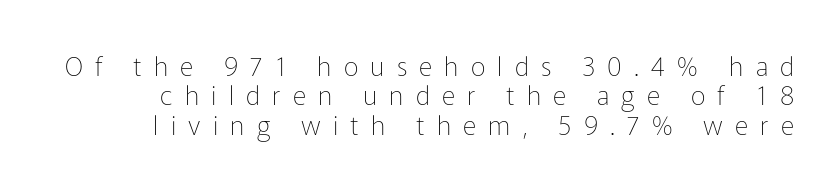
{"italic": "no", "bold": "no", "underline": "no", "line_spacing": "tight", "line_spacing_ratio": 1.13, "letter_spacing": "wide", "letter_spacing_em": 0.47, "glyph_px": 26}
